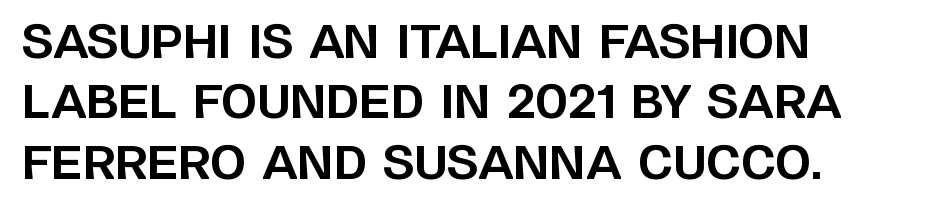
The image shows 46 px bold sans-serif type, upright; set left-aligned, normal line spacing (1.31x), normal letter spacing, not underlined; low stroke contrast and a large x-height.
